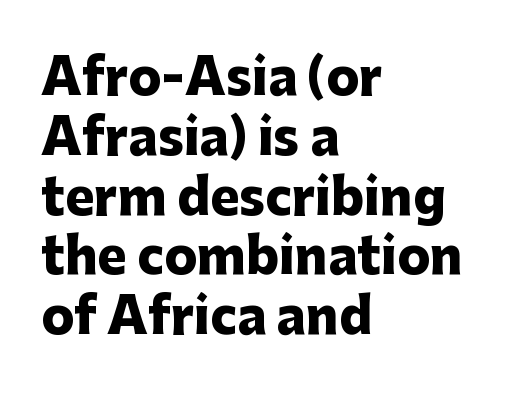
The image shows 49 px heavy sans-serif type, upright; set left-aligned, line spacing 1.22x, normal letter spacing, not underlined; low stroke contrast and a medium x-height.
